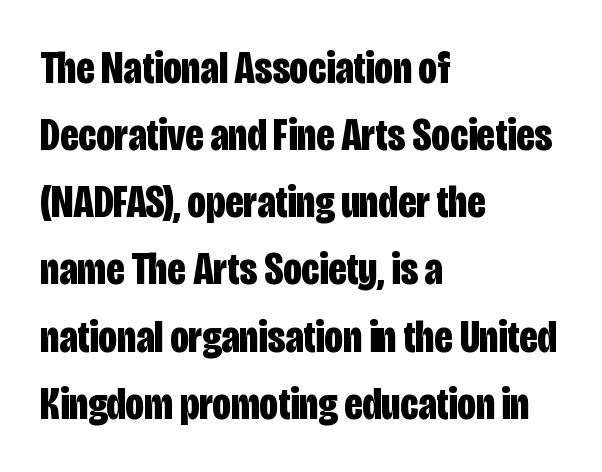
{"serif": "no", "italic": "no", "bold": "yes", "weight": "bold", "width": "condensed", "stroke_contrast": "low", "x_height": "large", "monospaced": "no", "underline": "no", "align": "left", "line_spacing": "normal", "line_spacing_ratio": 1.46, "letter_spacing": "normal", "letter_spacing_em": 0.0, "glyph_px": 46}
